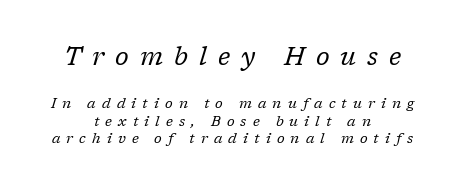
Short note: letters widely spaced. The foot of each line stays bare and open. The rendering applies a slant to the glyphs. Rows of type keep a routine distance in the vertical direction. Ink coverage per letter is moderate at most. Whoever set this made the first block the dominant, larger element.
